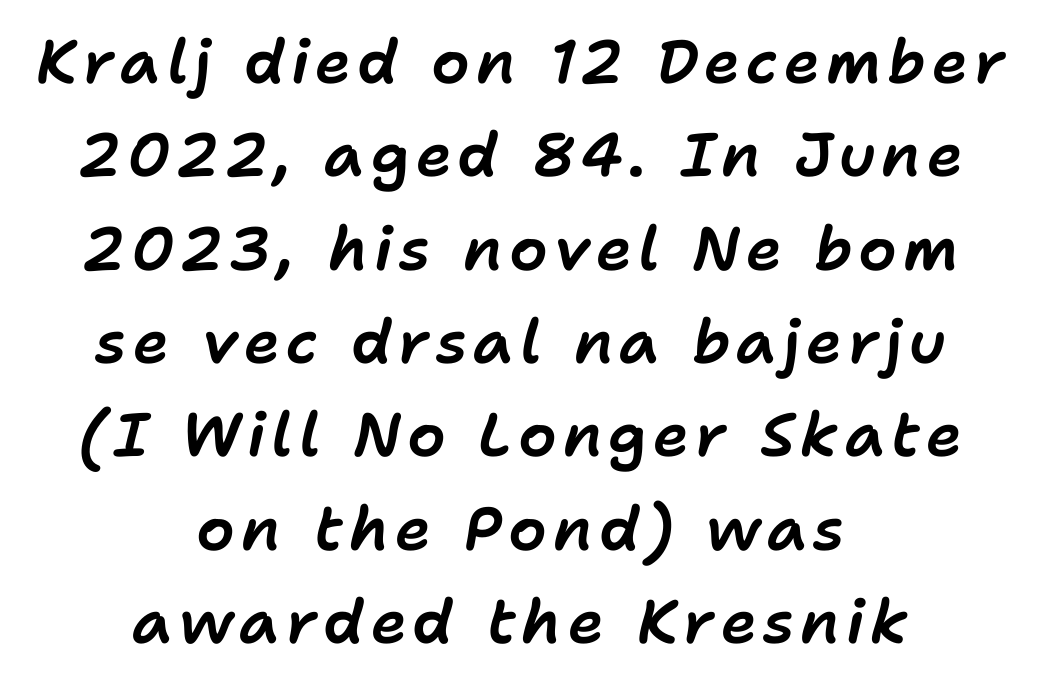
The image shows 61 px text type, italic (leaning right); set centered, normal line spacing (1.53x), not underlined; low stroke contrast and a medium x-height.
